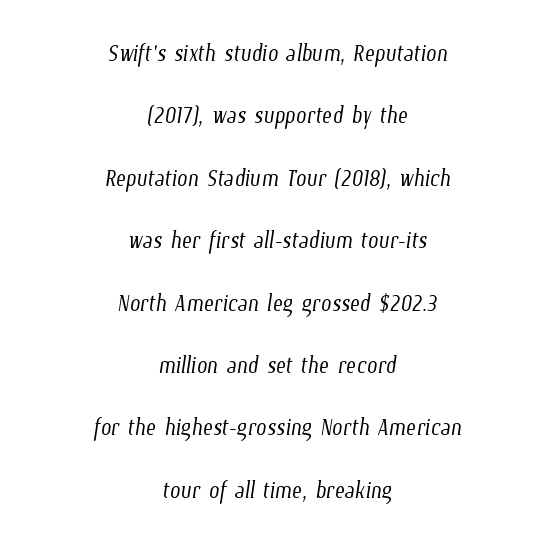
Honestly, the rows look like they've been pulled way apart. The passage shown is not bold in any degree. Compared with a flush-left layout, this one balances lines on the center instead. The face used here is rendered with its standard letterfit. Honestly, there is no underline to notice here at all. The face used here is proportionally spaced, like ordinary book or web type.
